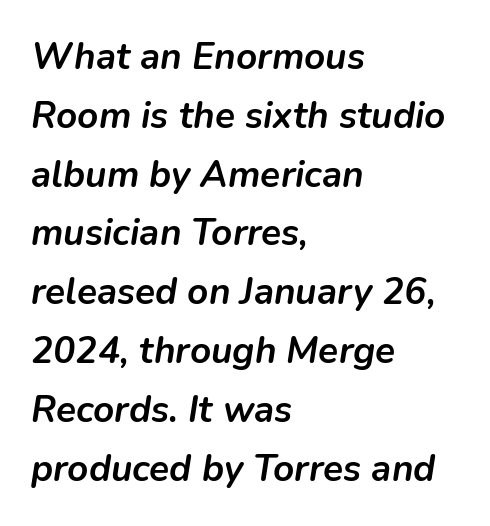
Q: Is the text bold? A: Yes.
Q: Is the text italic (slanted)? A: Yes, it leans right by about 9 degrees.
Q: Is the text underlined? A: No.
Q: How is the paragraph aligned? A: Left-aligned.
Q: Is the spacing between letters normal or unusually wide? A: Normal.
Q: Is the spacing between lines tight, normal or loose? A: Normal.
Q: Width (condensed, normal, or wide)? A: Normal.
Q: Stroke contrast? A: Low.
Q: x-height? A: Medium.
Q: Monospaced? A: No.
